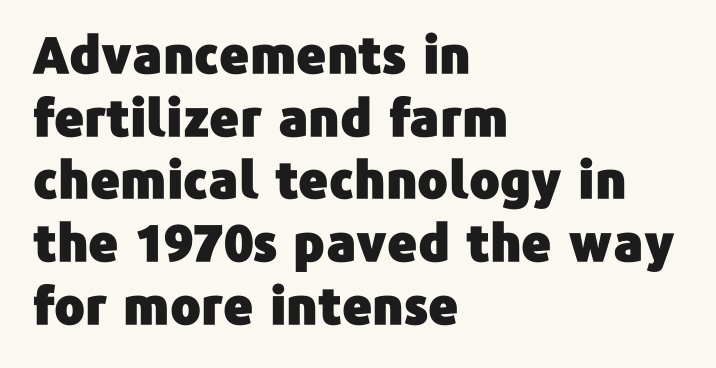
The image shows 51 px sans-serif type, upright; set left-aligned, line spacing 1.23x, normal letter spacing, not underlined; low stroke contrast and a medium x-height.
